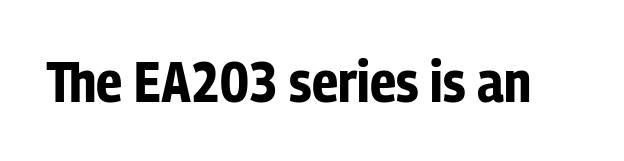
Q: Is the text bold? A: Yes.
Q: Is the text italic (slanted)? A: No, it is upright.
Q: Is the typeface a serif or a sans-serif typeface? A: Sans-serif.
Q: Is the text underlined? A: No.
Q: Is the spacing between letters normal or unusually wide? A: Normal.
Q: Width (condensed, normal, or wide)? A: Condensed.
Q: Stroke contrast? A: Low.
Q: x-height? A: Medium.
Q: Monospaced? A: No.
